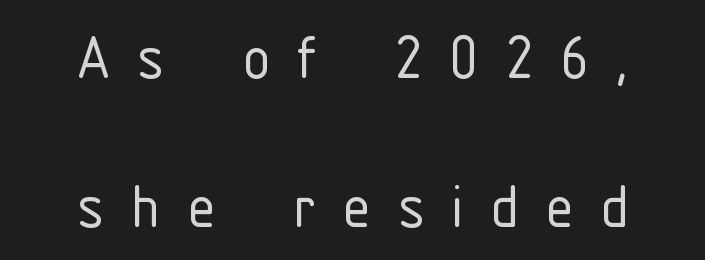
{"serif": "no", "italic": "no", "bold": "no", "weight": "light", "width": "condensed", "stroke_contrast": "low", "x_height": "medium", "monospaced": "no", "underline": "no", "align": "center", "line_spacing": "loose", "line_spacing_ratio": 2.1, "letter_spacing": "wide", "letter_spacing_em": 0.37, "glyph_px": 71}
